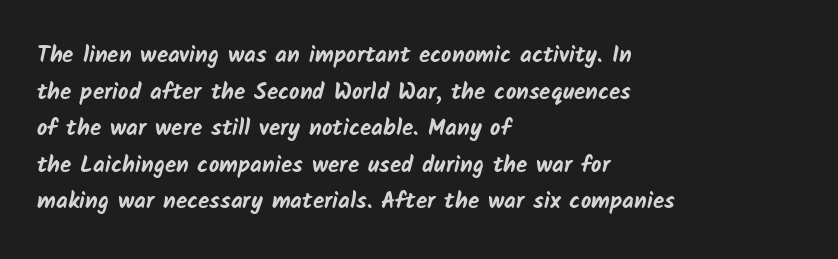
The image shows 23 px bold type; set left-aligned, normal line spacing (1.59x), normal letter spacing, not underlined.
